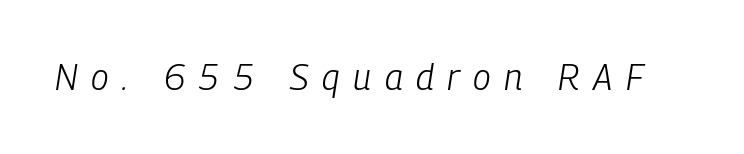
{"italic": "yes", "lean": "right", "slant_degrees": 9, "bold": "no", "weight": "light", "width": "condensed", "stroke_contrast": "low", "x_height": "medium", "monospaced": "no", "underline": "no", "letter_spacing": "wide", "letter_spacing_em": 0.37, "glyph_px": 36}
